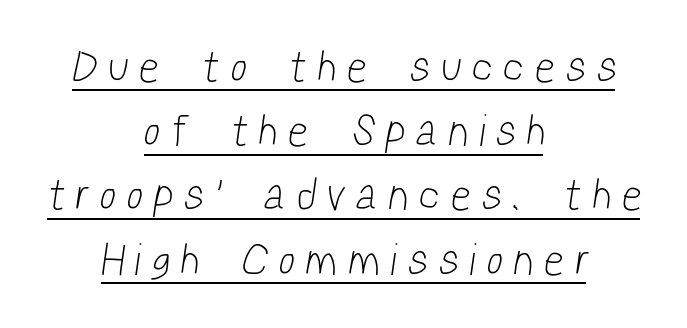
Nothing sits at the stroke ends, so this counts as sans-serif. Check the space under the baseline: a stroke is drawn there. Characters follow at a spacing far wider than the type designer built in. The cut favours lightness, reaching ordinary text weight at its darkest.
